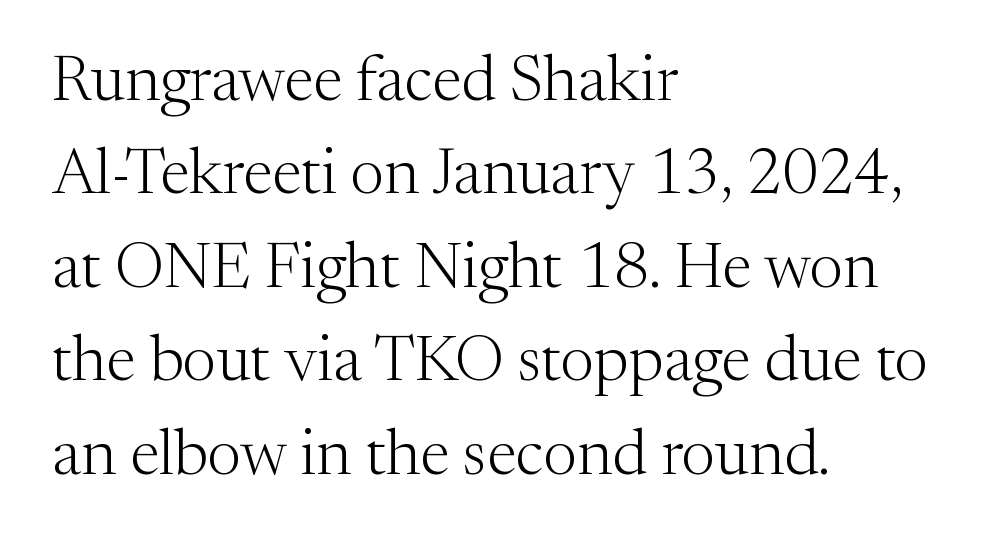
Spacing verdict: proportional, widths tailored to each character. Heaviness? Minimal to ordinary, like unemphasized prose. Look at the bottom of the vertical strokes: they flare into serifs here. Alignment: flush left. Standard letterfit; no display-style spreading of the glyphs. Is there any slant? The stems are plumb.
